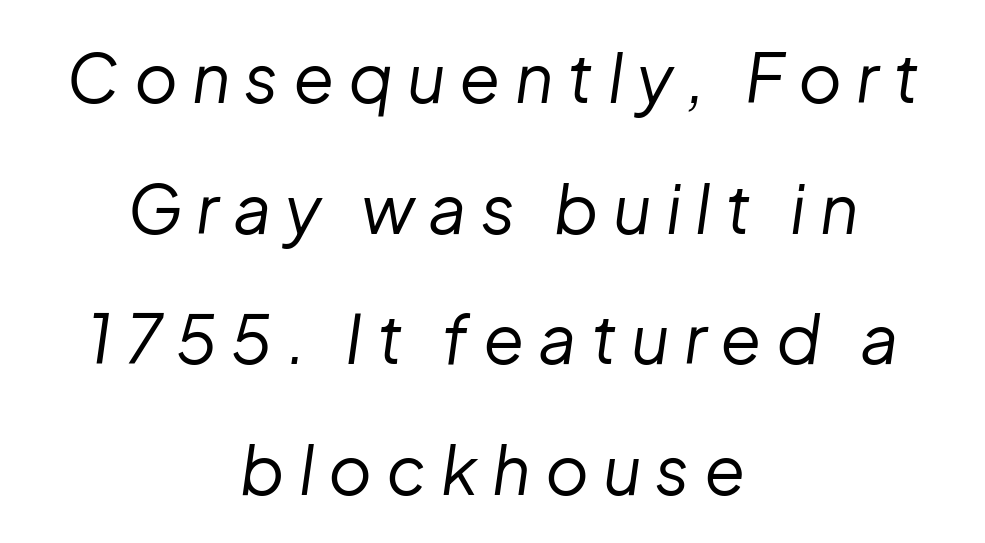
The image shows 67 px regular-weight type, italic (leaning right); set centered, loose line spacing (1.95x), unusually wide letter spacing (+0.21 em), not underlined; low stroke contrast and a medium x-height.
